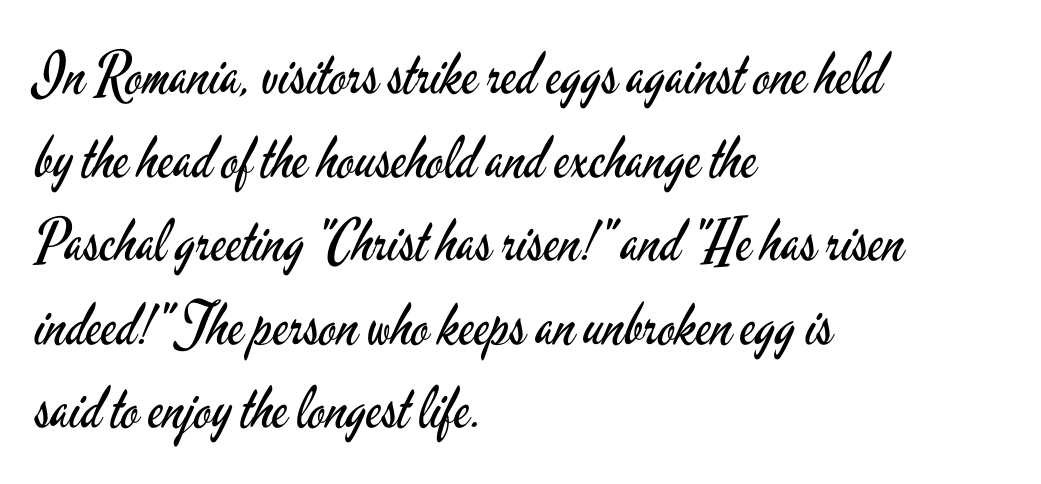
The image shows 58 px regular-weight, condensed sans-serif type; set left-aligned, normal line spacing (1.44x), normal letter spacing, not underlined; low stroke contrast and a small x-height.
